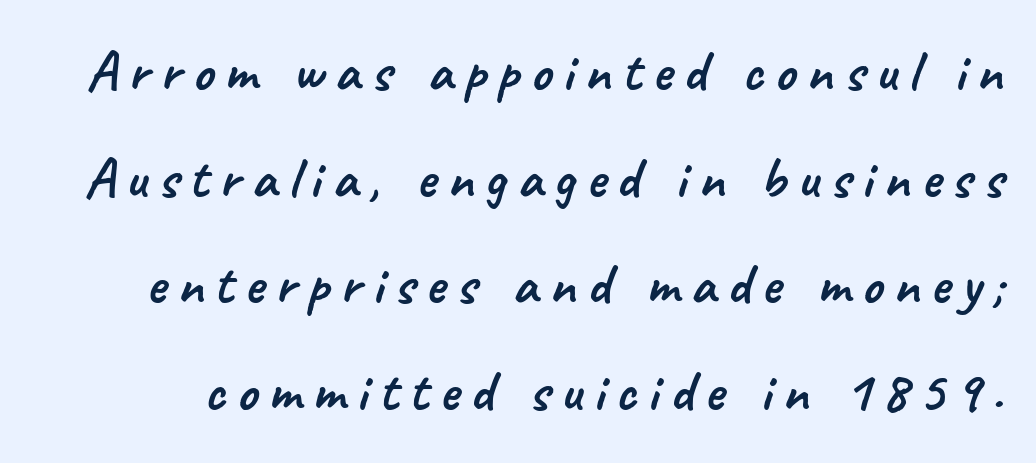
Only glyphs here, with clear space below each row. Font category for this specimen: sans-serif. Proportional: the letters do not fall into vertical columns.
